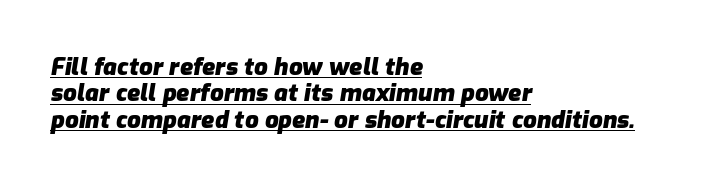
{"italic": "yes", "lean": "right", "slant_degrees": 9, "bold": "yes", "underline": "yes", "align": "left", "line_spacing": "tight", "line_spacing_ratio": 1.1, "letter_spacing": "normal", "letter_spacing_em": 0.0, "glyph_px": 24}
